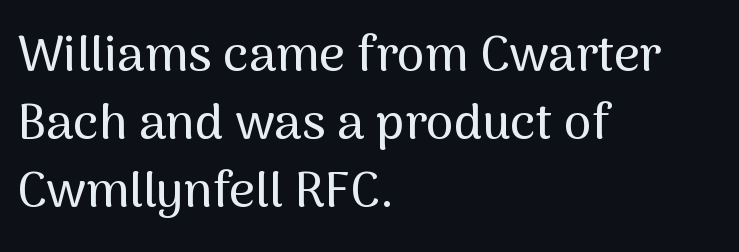
{"serif": "no", "italic": "no", "width": "normal", "stroke_contrast": "medium", "x_height": "medium", "monospaced": "no", "underline": "no", "align": "left", "line_spacing": "normal", "line_spacing_ratio": 1.36, "letter_spacing": "normal", "letter_spacing_em": 0.0, "glyph_px": 50}
